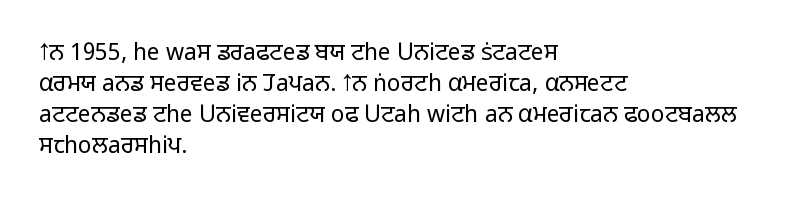
{"italic": "no", "bold": "no", "underline": "no", "align": "left", "line_spacing": "normal", "line_spacing_ratio": 1.35, "letter_spacing": "normal", "letter_spacing_em": 0.0, "glyph_px": 23}
